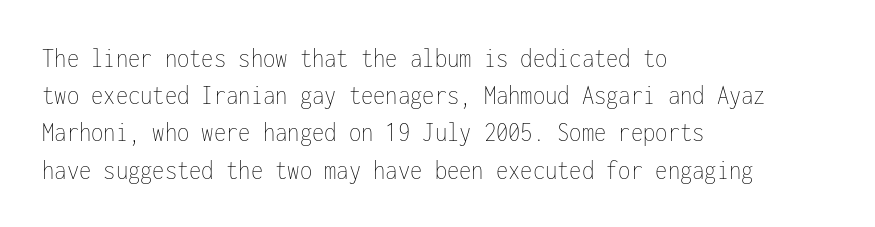
Q: Is the text bold? A: No.
Q: Is the text italic (slanted)? A: No, it is upright.
Q: Is the text underlined? A: No.
Q: How is the paragraph aligned? A: Left-aligned.
Q: Is the spacing between letters normal or unusually wide? A: Normal.
Q: Is the spacing between lines tight, normal or loose? A: Normal.
Q: Width (condensed, normal, or wide)? A: Condensed.
Q: Stroke contrast? A: Low.
Q: x-height? A: Medium.
Q: Monospaced? A: Yes.
